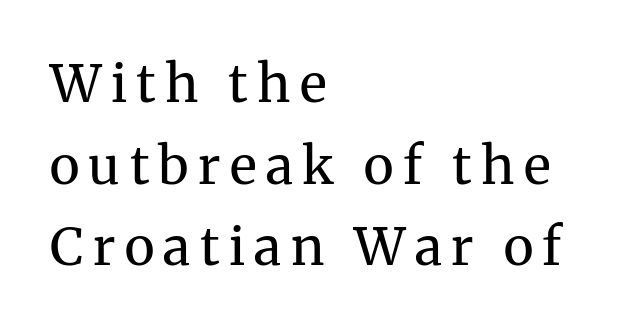
Q: Is the text bold? A: No.
Q: Is the text italic (slanted)? A: No, it is upright.
Q: Is the typeface a serif or a sans-serif typeface? A: Serif.
Q: Is the text underlined? A: No.
Q: How is the paragraph aligned? A: Left-aligned.
Q: Is the spacing between lines tight, normal or loose? A: Normal.
Q: Width (condensed, normal, or wide)? A: Normal.
Q: Stroke contrast? A: Medium.
Q: x-height? A: Medium.
Q: Monospaced? A: No.
